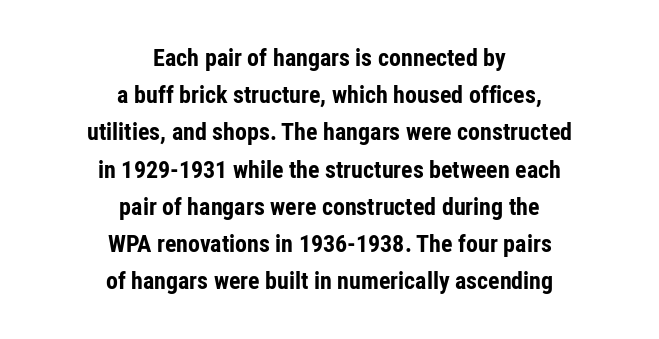
Q: Is the text bold? A: Yes.
Q: Is the text italic (slanted)? A: No, it is upright.
Q: Is the text underlined? A: No.
Q: How is the paragraph aligned? A: Centered.
Q: Is the spacing between letters normal or unusually wide? A: Normal.
Q: Is the spacing between lines tight, normal or loose? A: Normal.
